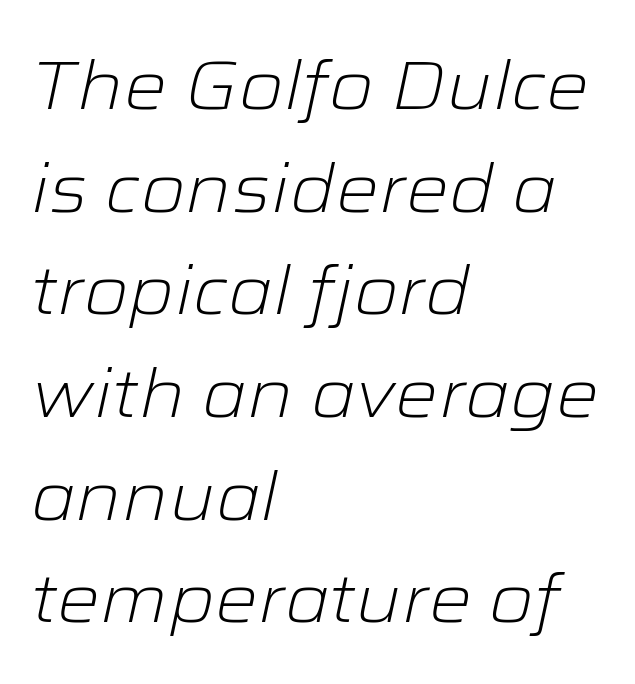
These glyphs show unthickened strokes, regular width or finer. This rendering leaves character spacing at its baseline value. Rule under the text: the space is simply empty. Notice how descenders clear the ascenders below comfortably — that's standard leading.
